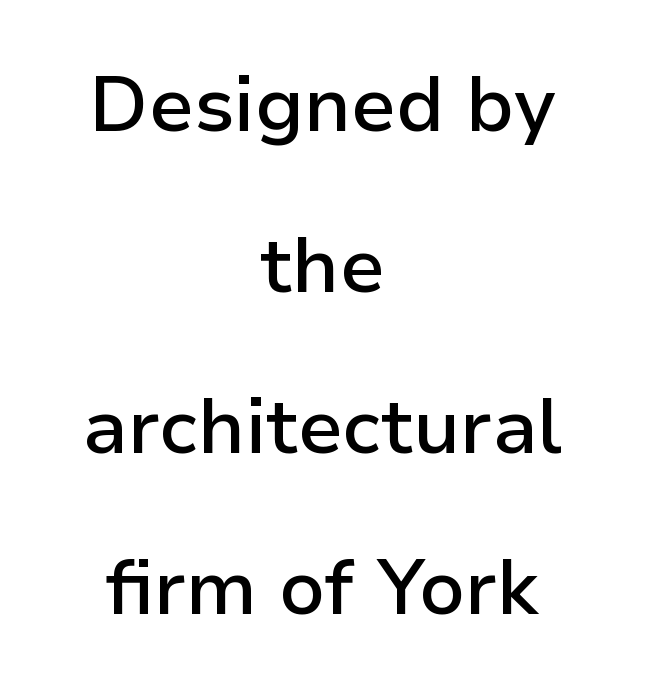
{"serif": "no", "italic": "no", "bold": "semi", "weight": "semibold", "width": "normal", "stroke_contrast": "low", "x_height": "medium", "monospaced": "no", "underline": "no", "align": "center", "line_spacing": "loose", "line_spacing_ratio": 2.09, "letter_spacing": "normal", "letter_spacing_em": 0.0, "glyph_px": 77}
